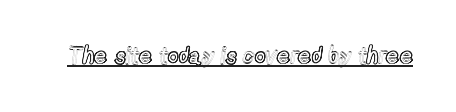
Q: Is the text italic (slanted)? A: Yes.
Q: Is the text underlined? A: Yes.
Q: Is the spacing between letters normal or unusually wide? A: Normal.
